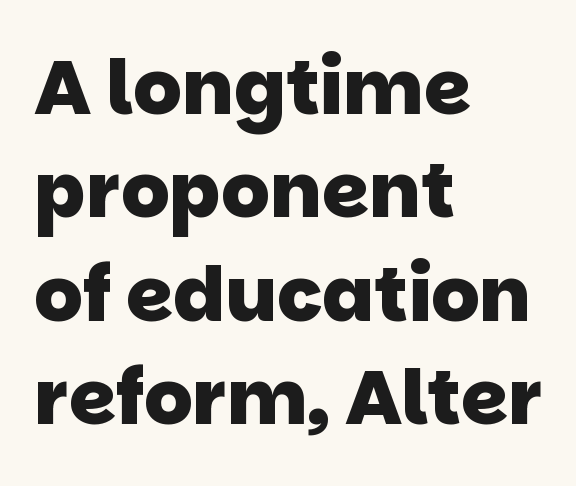
Each word holds together tightly as a unit, with standard inter-letter gaps. Check where the strokes stop: nothing finishes them off — pure sans. Nobody drew a line under any word here. Strong, thick strokes mark this as bold type. Each letter keeps its own natural width here, so spacing adapts to shape. Regular leading.
